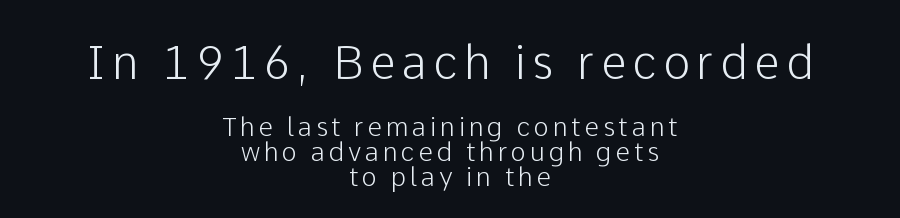
The image shows 46 px sans-serif type, upright; set centered, tight line spacing (0.95x), not underlined; the first (top) block is 1.77x larger; low stroke contrast and a medium x-height.
